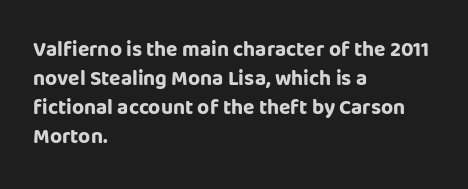
Q: Is the text bold? A: Yes.
Q: Is the text italic (slanted)? A: No, it is upright.
Q: Is the text underlined? A: No.
Q: How is the paragraph aligned? A: Left-aligned.
Q: Is the spacing between letters normal or unusually wide? A: Normal.
Q: Is the spacing between lines tight, normal or loose? A: Normal.
